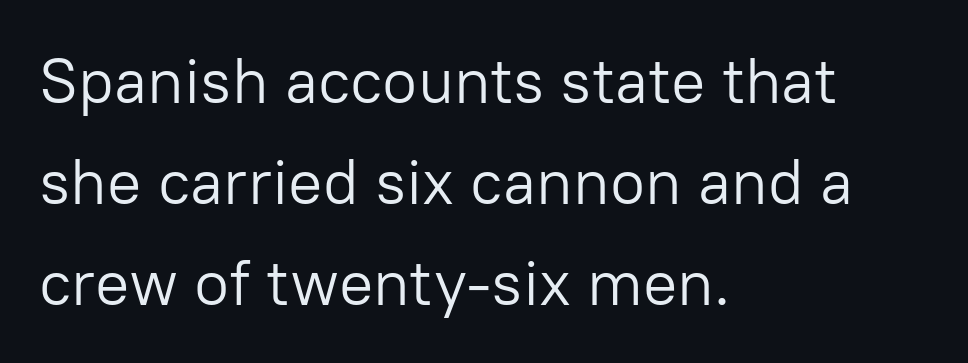
The image shows 64 px light sans-serif type, upright; set left-aligned, normal line spacing (1.58x), normal letter spacing, not underlined; low stroke contrast and a medium x-height.
